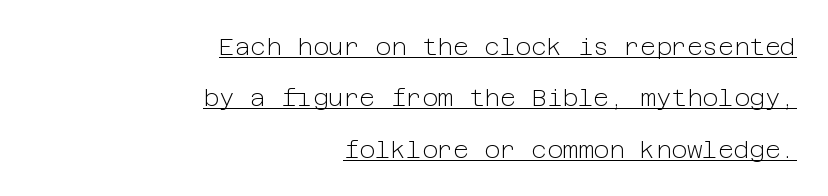
The image shows 24 px text type, upright; set right-aligned, loose line spacing (2.14x), normal letter spacing, underlined.
